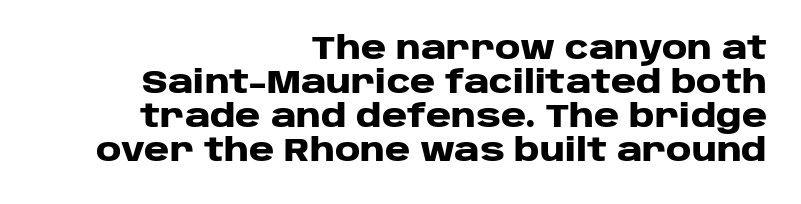
Q: Is the text bold? A: Yes.
Q: Is the text italic (slanted)? A: No, it is upright.
Q: Is the typeface a serif or a sans-serif typeface? A: Sans-serif.
Q: Is the text underlined? A: No.
Q: How is the paragraph aligned? A: Right-aligned.
Q: Is the spacing between letters normal or unusually wide? A: Normal.
Q: Is the spacing between lines tight, normal or loose? A: Tight.
Q: Width (condensed, normal, or wide)? A: Wide.
Q: Stroke contrast? A: Low.
Q: x-height? A: Large.
Q: Monospaced? A: No.
